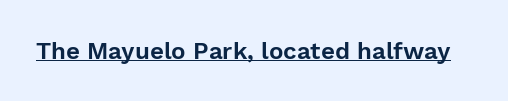
Default kerning and tracking; the words read as compact shapes. Notice how the stems are strictly vertical — no italics here. The glyphs are accompanied by a horizontal stroke just below them.
